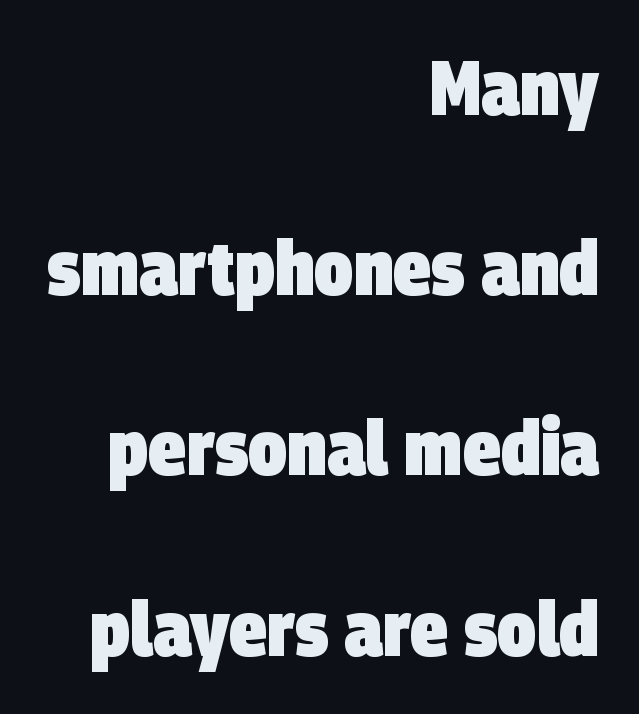
The image shows 77 px heavy, condensed sans-serif type; set right-aligned, loose line spacing (2.34x), normal letter spacing, not underlined; low stroke contrast and a large x-height.
